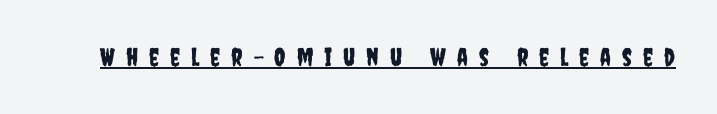
Q: Is the text italic (slanted)? A: No, it is upright.
Q: Is the text underlined? A: Yes.
Q: Is the spacing between letters normal or unusually wide? A: Unusually wide.
